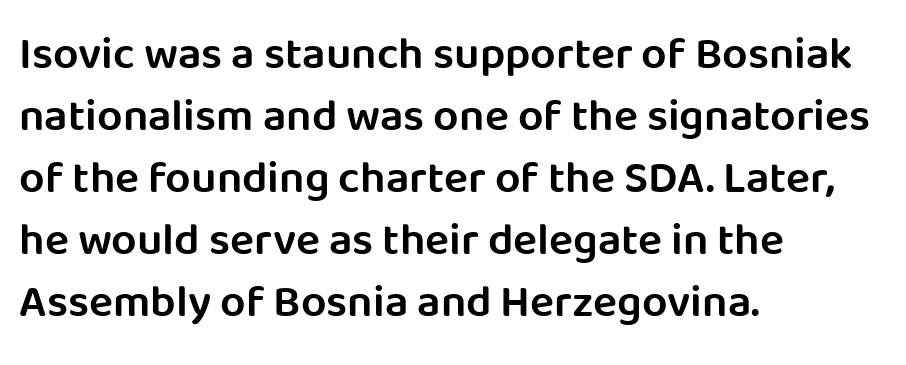
Q: Is the text bold? A: Semi-bold.
Q: Is the text italic (slanted)? A: No, it is upright.
Q: Is the typeface a serif or a sans-serif typeface? A: Sans-serif.
Q: Is the text underlined? A: No.
Q: How is the paragraph aligned? A: Left-aligned.
Q: Is the spacing between letters normal or unusually wide? A: Normal.
Q: Is the spacing between lines tight, normal or loose? A: Normal.
Q: Width (condensed, normal, or wide)? A: Normal.
Q: Stroke contrast? A: Low.
Q: x-height? A: Large.
Q: Monospaced? A: No.
